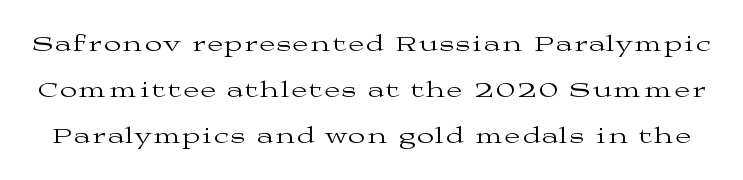
Q: Is the text bold? A: No.
Q: Is the text italic (slanted)? A: No, it is upright.
Q: Is the text underlined? A: No.
Q: Is the spacing between lines tight, normal or loose? A: Loose.
